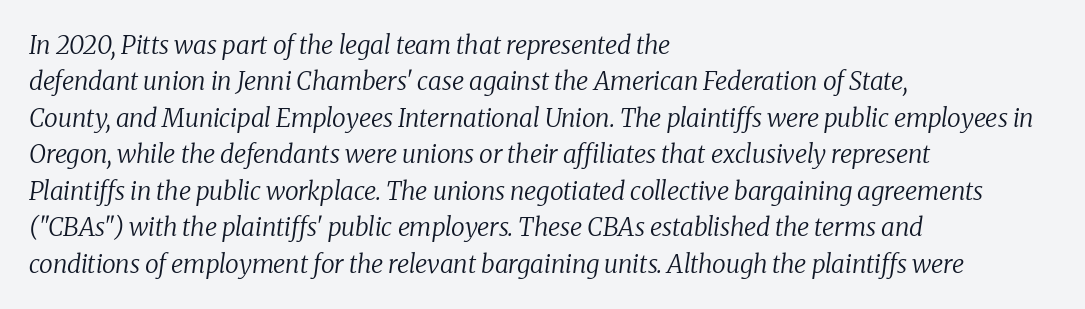
{"italic": "yes", "lean": "right", "slant_degrees": 8, "bold": "no", "underline": "no", "align": "left", "line_spacing": "normal", "line_spacing_ratio": 1.46, "letter_spacing": "normal", "letter_spacing_em": 0.0, "glyph_px": 25}
